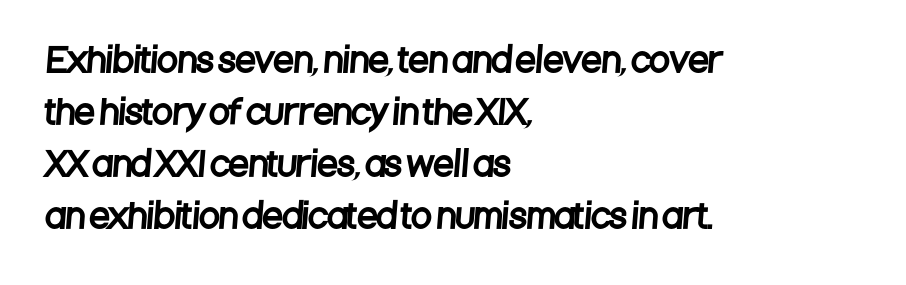
Q: Is the typeface a serif or a sans-serif typeface? A: Sans-serif.
Q: Is the text underlined? A: No.
Q: How is the paragraph aligned? A: Left-aligned.
Q: Is the spacing between letters normal or unusually wide? A: Normal.
Q: Is the spacing between lines tight, normal or loose? A: Normal.
Q: Width (condensed, normal, or wide)? A: Condensed.
Q: Stroke contrast? A: Low.
Q: x-height? A: Large.
Q: Monospaced? A: No.
